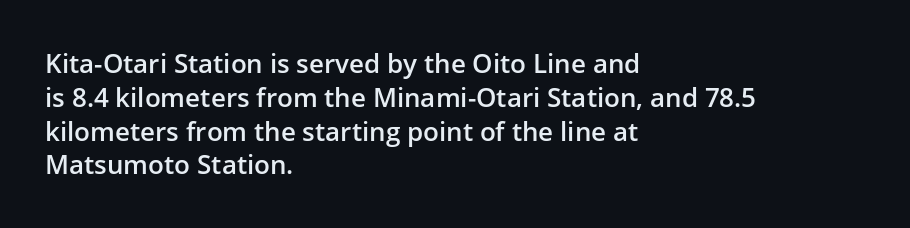
Look at the tracking — it's just the regular setting, nothing added. Line starts are locked; line ends wander. No word sits above an underline. The sample has been set in demibold, a notch under bold.
